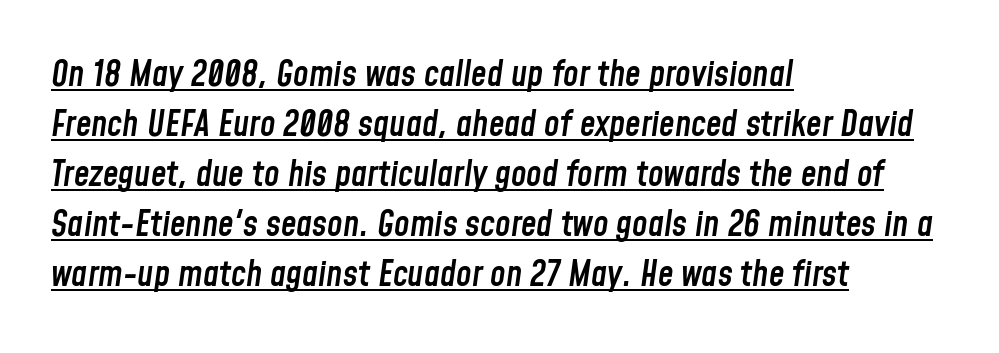
Q: Is the text bold? A: Semi-bold.
Q: Is the text italic (slanted)? A: Yes, it leans right by about 8 degrees.
Q: Is the text underlined? A: Yes.
Q: How is the paragraph aligned? A: Left-aligned.
Q: Is the spacing between letters normal or unusually wide? A: Normal.
Q: Is the spacing between lines tight, normal or loose? A: Normal.
Q: Width (condensed, normal, or wide)? A: Condensed.
Q: Stroke contrast? A: Low.
Q: x-height? A: Medium.
Q: Monospaced? A: No.
